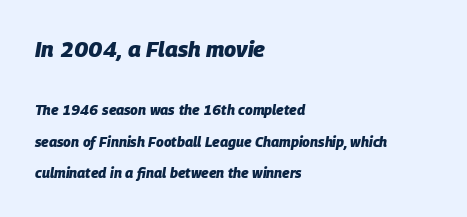
The image shows 22 px bold type, italic (leaning right); set left-aligned, loose line spacing (2.22x), normal letter spacing, not underlined; the first (top) block is 1.57x larger.
